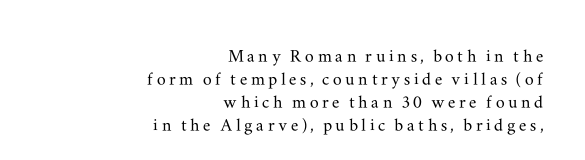
The image shows 22 px text type, upright; set right-aligned, tight line spacing (1.05x), not underlined.
